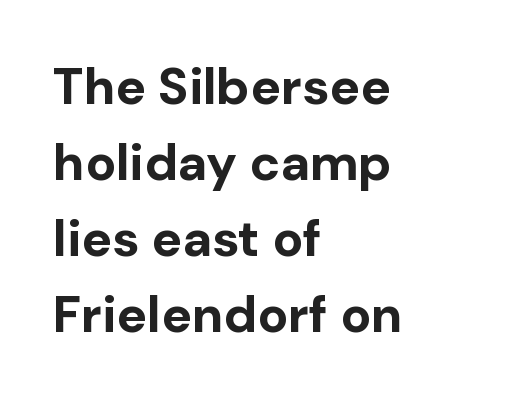
Q: Is the text bold? A: Yes.
Q: Is the text italic (slanted)? A: No, it is upright.
Q: Is the typeface a serif or a sans-serif typeface? A: Sans-serif.
Q: Is the text underlined? A: No.
Q: How is the paragraph aligned? A: Left-aligned.
Q: Is the spacing between letters normal or unusually wide? A: Normal.
Q: Is the spacing between lines tight, normal or loose? A: Normal.
Q: Width (condensed, normal, or wide)? A: Normal.
Q: Stroke contrast? A: Low.
Q: x-height? A: Medium.
Q: Monospaced? A: No.
